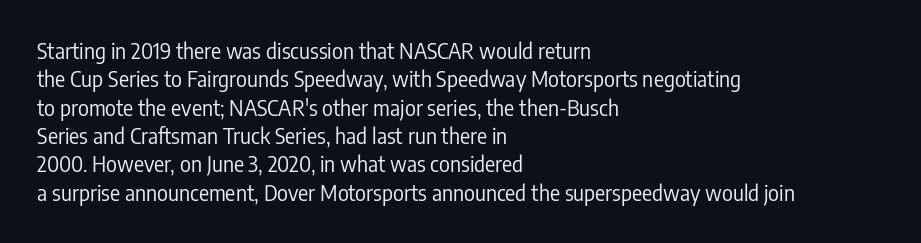
{"italic": "no", "bold": "no", "underline": "no", "align": "left", "line_spacing": "normal", "line_spacing_ratio": 1.35, "letter_spacing": "normal", "letter_spacing_em": 0.0, "glyph_px": 21}
